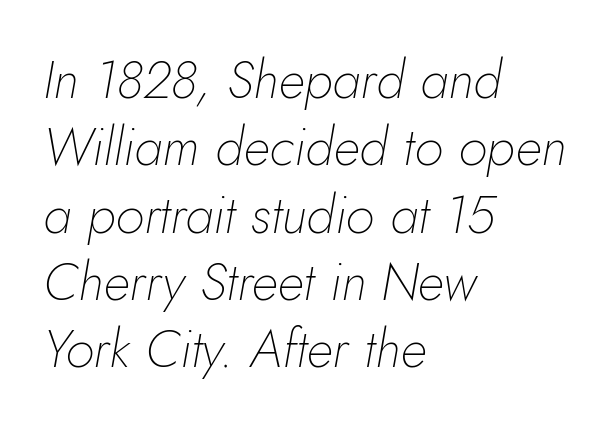
The image shows 53 px thin type, italic (leaning right); set left-aligned, normal line spacing (1.27x), normal letter spacing, not underlined; low stroke contrast and a small x-height.
